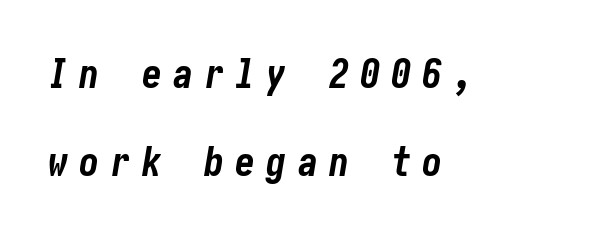
Q: Is the text bold? A: Yes.
Q: Is the text italic (slanted)? A: Yes, it leans right by about 10 degrees.
Q: Is the text underlined? A: No.
Q: How is the paragraph aligned? A: Left-aligned.
Q: Is the spacing between letters normal or unusually wide? A: Unusually wide.
Q: Is the spacing between lines tight, normal or loose? A: Loose.
Q: Width (condensed, normal, or wide)? A: Condensed.
Q: Stroke contrast? A: Low.
Q: x-height? A: Medium.
